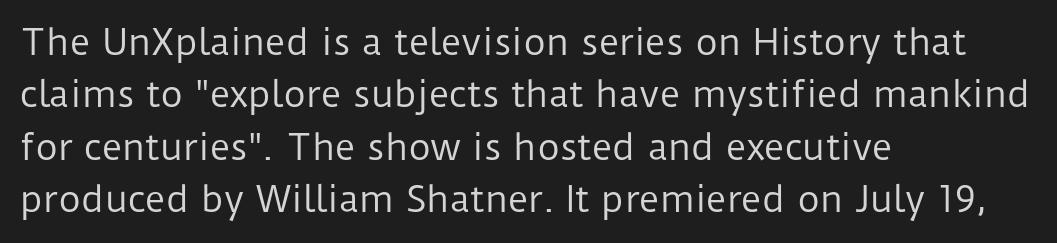
The image shows 35 px regular-weight sans-serif type, upright; set left-aligned, normal line spacing (1.5x), normal letter spacing, not underlined; low stroke contrast and a medium x-height.
